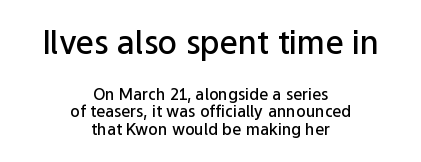
{"serif": "no", "italic": "no", "bold": "semi", "weight": "semibold", "width": "normal", "stroke_contrast": "low", "x_height": "medium", "monospaced": "no", "underline": "no", "align": "center", "line_spacing": "tight", "line_spacing_ratio": 1.1, "letter_spacing": "normal", "letter_spacing_em": 0.0, "larger_block": "first", "size_ratio": 2.0, "glyph_px": 32}
